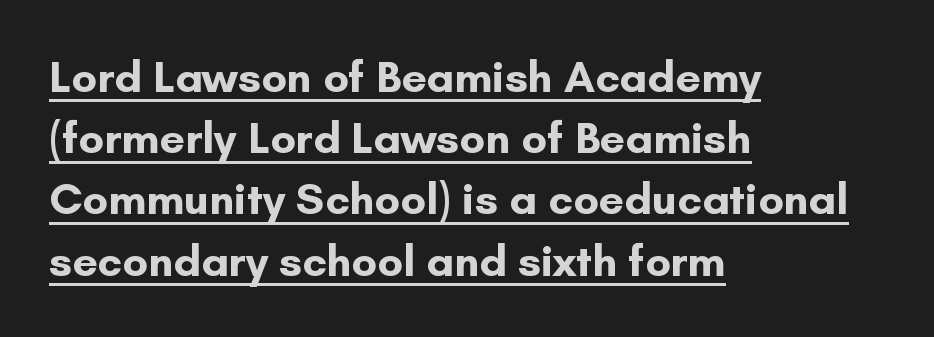
Q: Is the text bold? A: Yes.
Q: Is the text italic (slanted)? A: No, it is upright.
Q: Is the typeface a serif or a sans-serif typeface? A: Sans-serif.
Q: Is the text underlined? A: Yes.
Q: How is the paragraph aligned? A: Left-aligned.
Q: Is the spacing between letters normal or unusually wide? A: Normal.
Q: Is the spacing between lines tight, normal or loose? A: Normal.
Q: Width (condensed, normal, or wide)? A: Normal.
Q: Stroke contrast? A: Low.
Q: x-height? A: Small.
Q: Monospaced? A: No.
